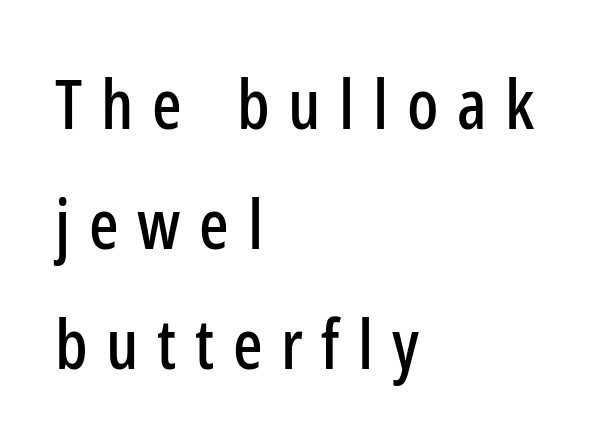
In CSS terms this would be text-align: left. Here the glyphs are tracked loosely, breaking word shapes into spaced letters. A typesetter would call this proportional, since set widths differ per character. The words here are not underlined. The type sits square on the baseline with zero lean.
